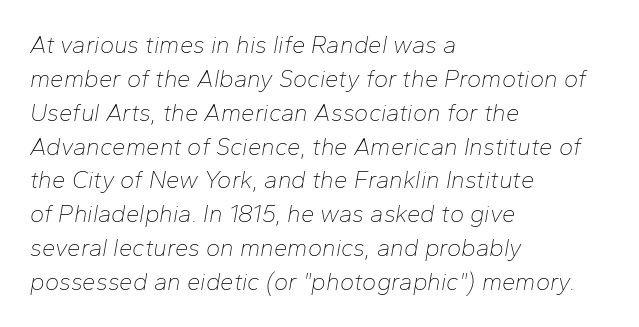
{"italic": "yes", "lean": "right", "slant_degrees": 10, "bold": "no", "underline": "no", "align": "left", "line_spacing": "normal", "line_spacing_ratio": 1.41, "letter_spacing": "normal", "letter_spacing_em": 0.0, "glyph_px": 24}
